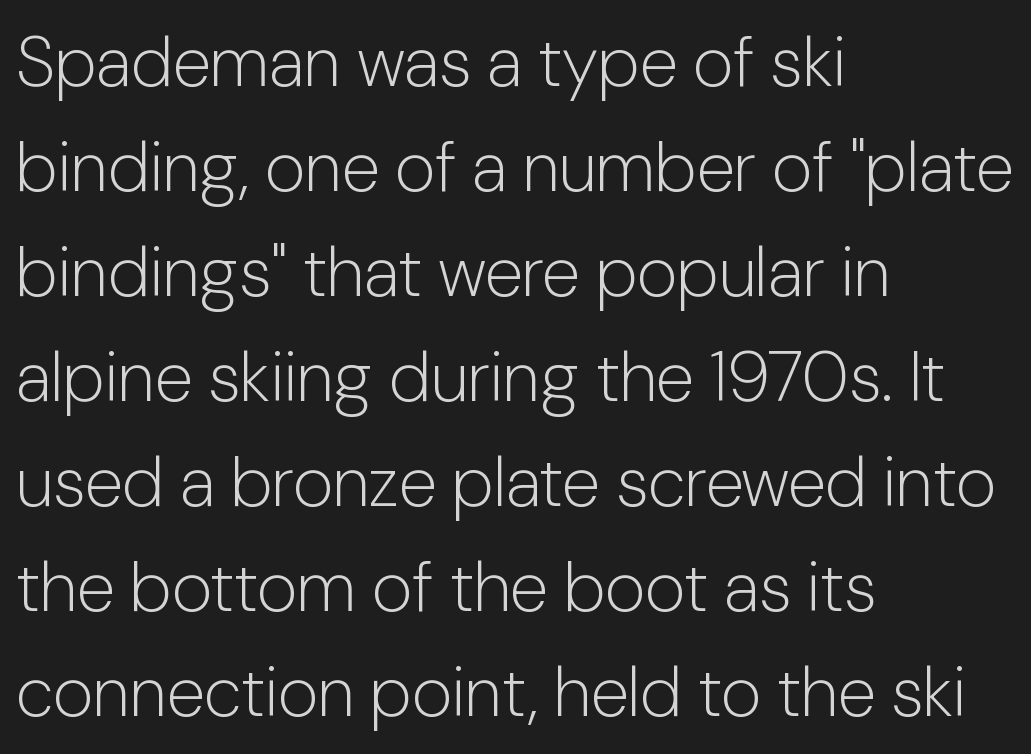
Inter-character spacing is left at the font's built-in metrics. Leftover space on each line is placed entirely after the last word. Quick note: not italic, upright. Evenly set lines give the paragraph a standard silhouette. The letters advance in unequal steps, a hallmark of proportional type.
